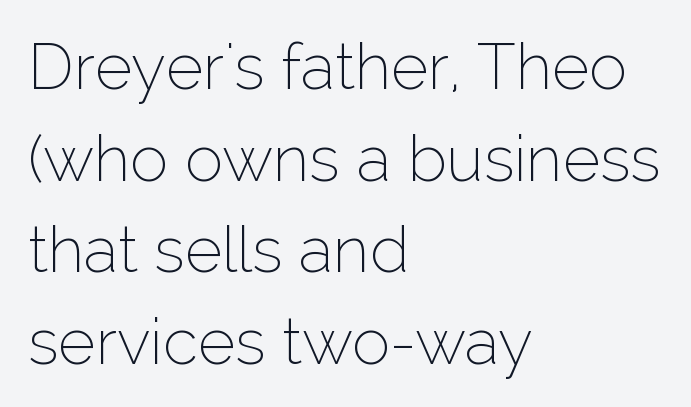
The image shows 64 px thin sans-serif type, upright; set left-aligned, normal line spacing (1.43x), normal letter spacing, not underlined; low stroke contrast and a medium x-height.
